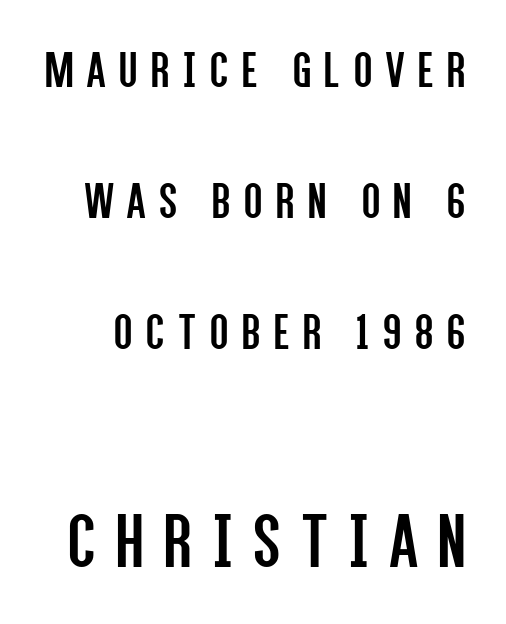
{"serif": "no", "italic": "no", "bold": "no", "weight": "regular", "width": "condensed", "stroke_contrast": "low", "x_height": "large", "monospaced": "no", "underline": "no", "line_spacing": "loose", "line_spacing_ratio": 2.47, "letter_spacing": "wide", "letter_spacing_em": 0.26, "larger_block": "second", "size_ratio": 1.51, "glyph_px": 80}
